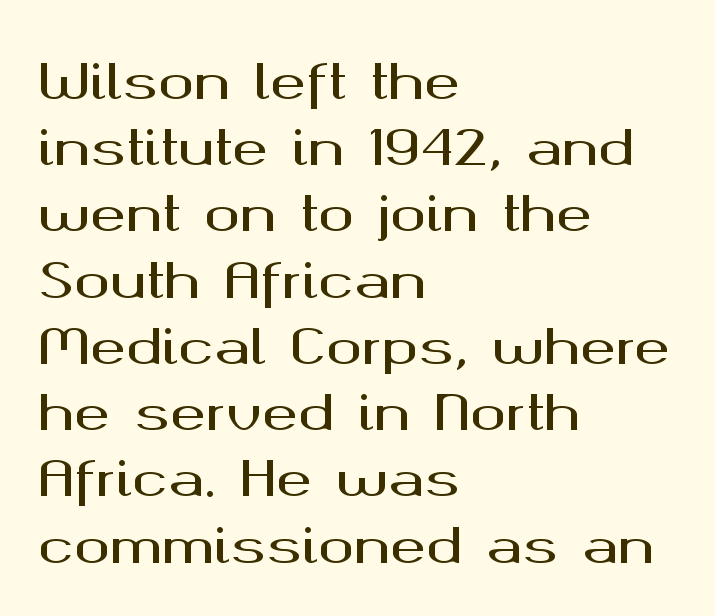
{"serif": "no", "italic": "no", "width": "wide", "stroke_contrast": "medium", "x_height": "medium", "monospaced": "no", "underline": "no", "align": "left", "line_spacing": "normal", "line_spacing_ratio": 1.38, "letter_spacing": "normal", "letter_spacing_em": 0.0, "glyph_px": 48}
